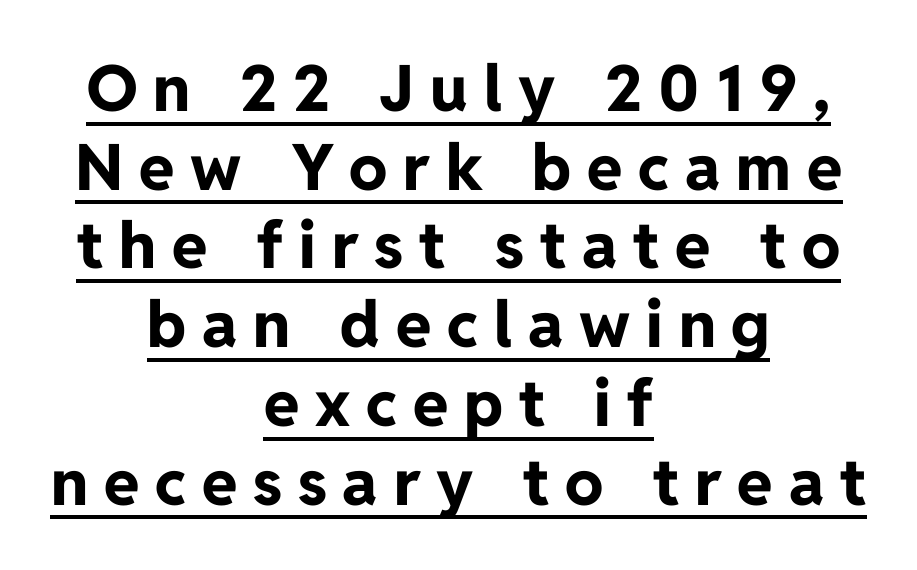
The image shows 64 px bold sans-serif type, upright; set centered, line spacing 1.23x, unusually wide letter spacing (+0.25 em), underlined; low stroke contrast and a medium x-height.
